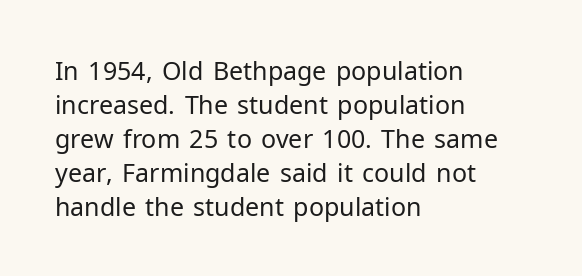
{"italic": "no", "bold": "no", "underline": "no", "align": "left", "line_spacing": "normal", "line_spacing_ratio": 1.36, "letter_spacing": "normal", "letter_spacing_em": 0.0, "glyph_px": 25}
